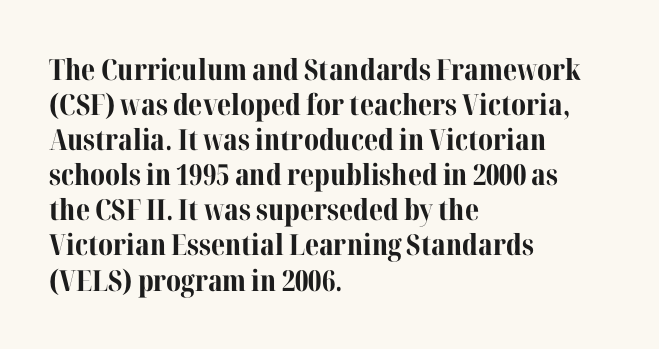
The image shows 29 px bold serif type, upright; set left-aligned, line spacing 1.21x, normal letter spacing, not underlined; medium stroke contrast and a medium x-height.
